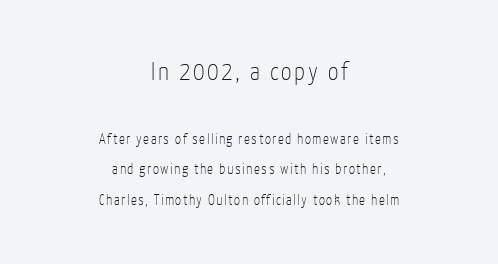
{"italic": "no", "bold": "no", "underline": "no", "align": "center", "line_spacing": "loose", "line_spacing_ratio": 2.04, "larger_block": "first", "size_ratio": 1.73, "glyph_px": 26}
